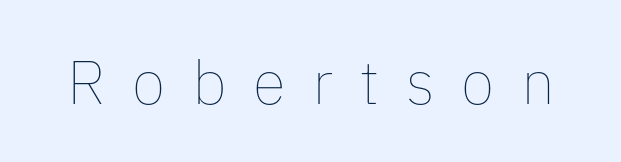
On a weight scale, this lands at 450 or below. Varying glyph widths throughout — classic text-font behaviour. The baseline area is clear. This is the regular roman posture of the typeface.
